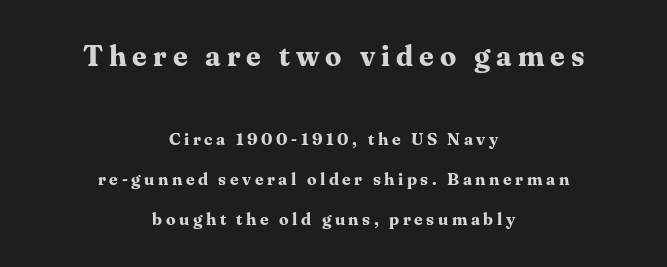
{"serif": "yes", "italic": "no", "bold": "yes", "weight": "bold", "width": "normal", "stroke_contrast": "medium", "x_height": "medium", "monospaced": "no", "underline": "no", "align": "center", "line_spacing": "loose", "line_spacing_ratio": 2.34, "letter_spacing": "wide", "letter_spacing_em": 0.21, "larger_block": "first", "size_ratio": 1.71, "glyph_px": 29}
